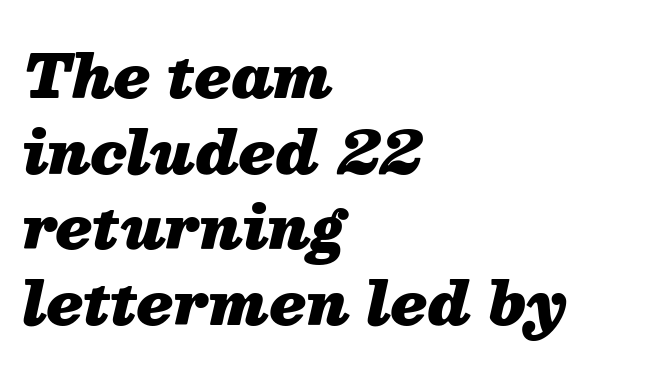
Q: Is the text bold? A: Yes.
Q: Is the text italic (slanted)? A: Yes, it leans right by about 13 degrees.
Q: Is the text underlined? A: No.
Q: How is the paragraph aligned? A: Left-aligned.
Q: Is the spacing between letters normal or unusually wide? A: Normal.
Q: Is the spacing between lines tight, normal or loose? A: Normal.
Q: Width (condensed, normal, or wide)? A: Normal.
Q: Stroke contrast? A: Medium.
Q: x-height? A: Medium.
Q: Monospaced? A: No.
